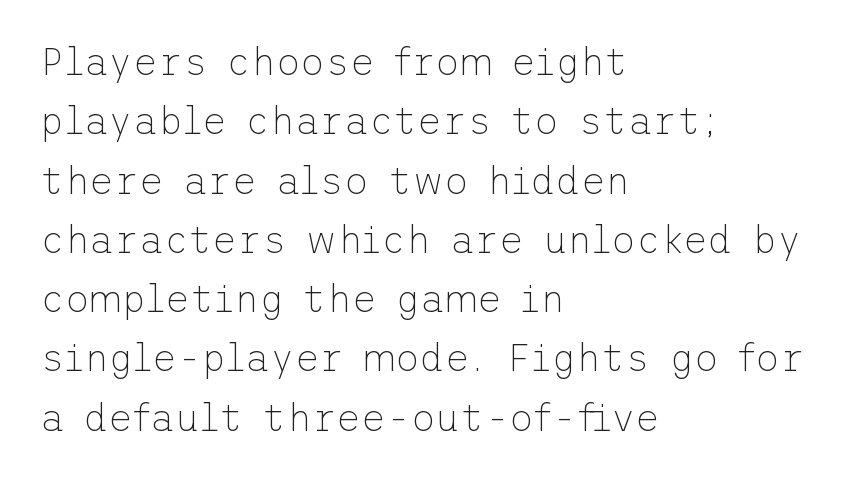
{"serif": "no", "italic": "no", "bold": "no", "weight": "thin", "width": "normal", "stroke_contrast": "low", "x_height": "medium", "underline": "no", "align": "left", "line_spacing": "normal", "line_spacing_ratio": 1.56, "letter_spacing": "normal", "letter_spacing_em": 0.0, "glyph_px": 38}
